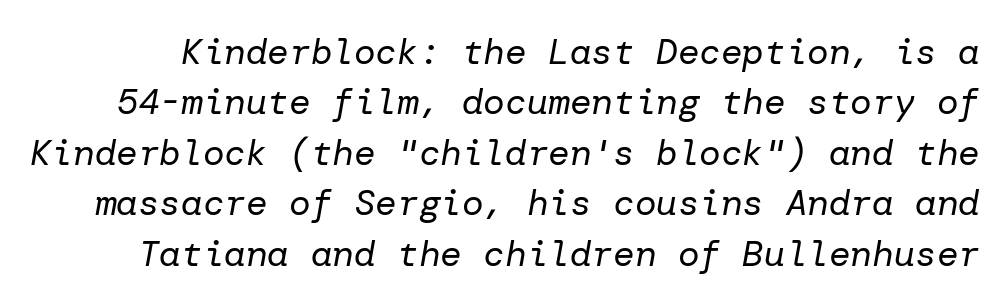
{"italic": "yes", "lean": "right", "slant_degrees": 10, "bold": "no", "weight": "regular", "width": "normal", "stroke_contrast": "low", "x_height": "medium", "underline": "no", "line_spacing": "normal", "line_spacing_ratio": 1.4, "letter_spacing": "normal", "letter_spacing_em": 0.0, "glyph_px": 36}
